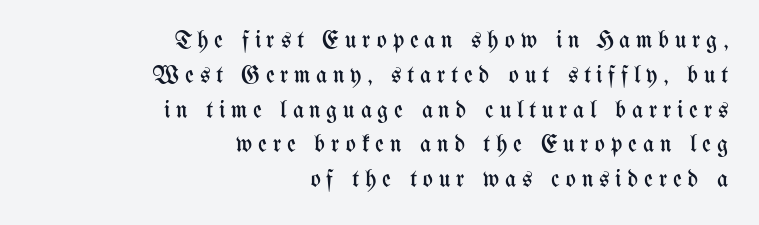
The image shows 24 px text type, upright; set right-aligned, normal line spacing (1.45x), unusually wide letter spacing (+0.24 em), not underlined.
